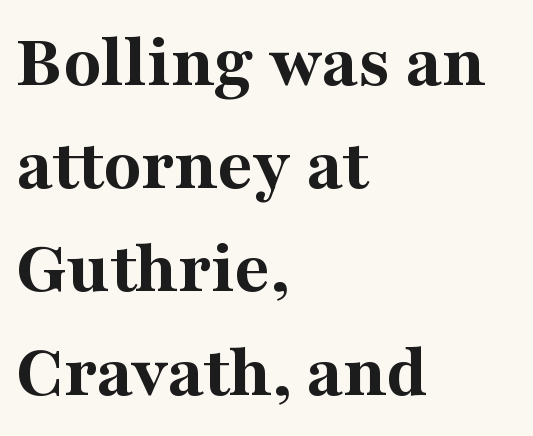
Students, observe: this is what conventionally led text looks like. How are the letters spaced? Ordinarily, with no added tracking. Strokes here are thick enough to call this a true bold. Classification — serif. The area under the type is left untouched.
